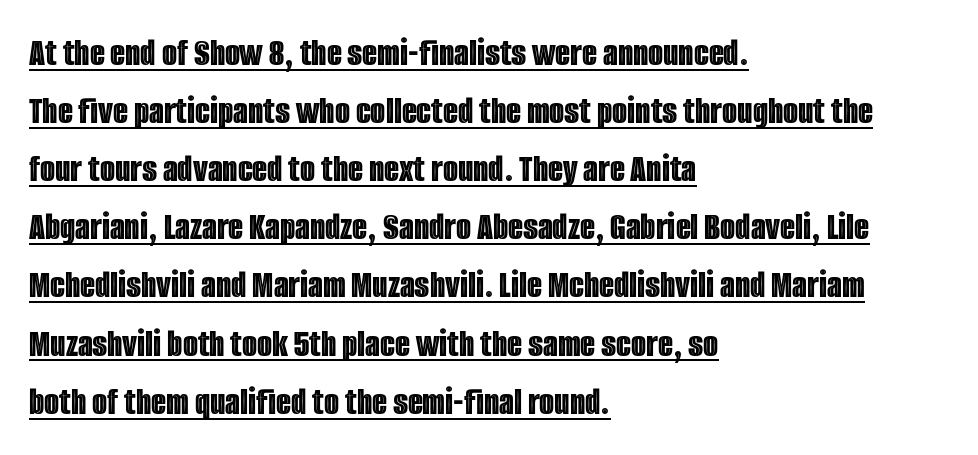
Q: Is the text italic (slanted)? A: No, it is upright.
Q: Is the text underlined? A: Yes.
Q: How is the paragraph aligned? A: Left-aligned.
Q: Is the spacing between letters normal or unusually wide? A: Normal.
Q: Is the spacing between lines tight, normal or loose? A: Normal.
Q: Width (condensed, normal, or wide)? A: Condensed.
Q: x-height? A: Large.
Q: Monospaced? A: No.
